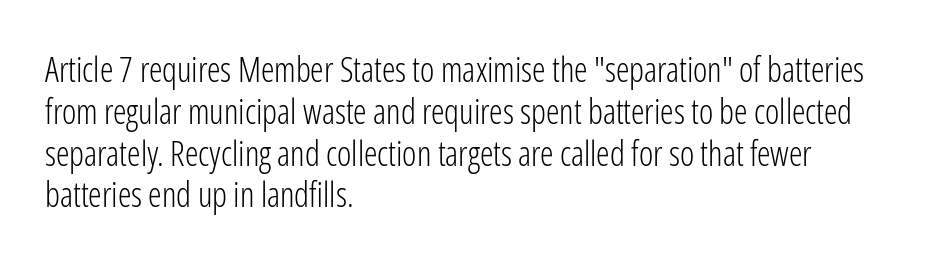
Is this a fixed-width face? No — the glyphs have proportional, varying widths. Honestly, the letter spacing is just normal — you wouldn't notice it. Ascenders rise straight up at ninety degrees. Vertical stems look standard width or narrower in stroke. Classification — sans serif. The lines are quadded left.
